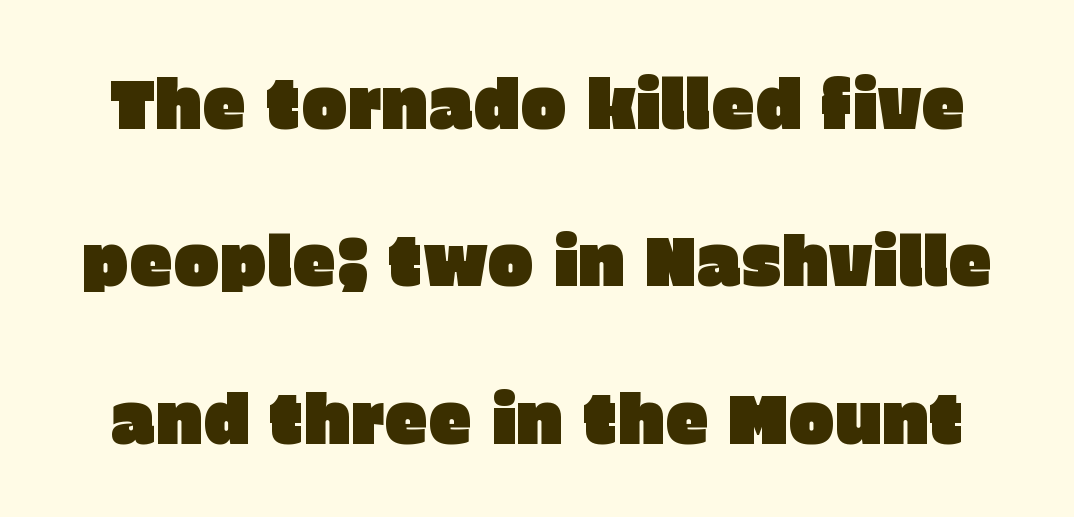
{"serif": "no", "italic": "no", "width": "normal", "stroke_contrast": "low", "x_height": "large", "monospaced": "no", "underline": "no", "line_spacing": "loose", "line_spacing_ratio": 2.28, "letter_spacing": "normal", "letter_spacing_em": 0.0, "glyph_px": 69}
